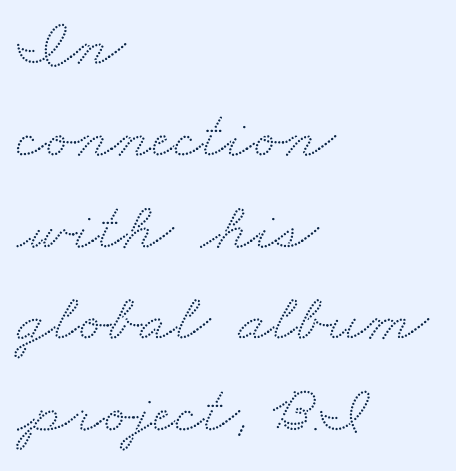
{"serif": "yes", "width": "wide", "stroke_contrast": "medium", "x_height": "small", "monospaced": "no", "underline": "no", "align": "left", "line_spacing": "normal", "line_spacing_ratio": 1.35, "letter_spacing": "normal", "letter_spacing_em": 0.0, "glyph_px": 68}
